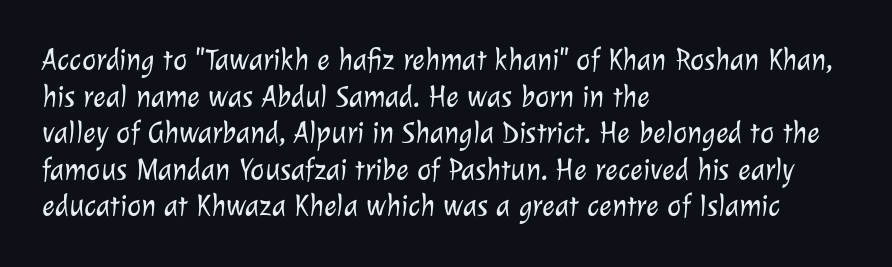
Weight: not bold — regular or lighter. The rendering keeps characters at their native spacing. Compared with a centered layout, this one pins lines to the left instead. Is this a sans? Yes — the strokes have no serifs. Letters rest on an invisible, unmarked baseline.
